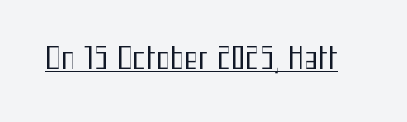
Q: Is the text bold? A: No.
Q: Is the text italic (slanted)? A: No, it is upright.
Q: Is the typeface a serif or a sans-serif typeface? A: Sans-serif.
Q: Is the text underlined? A: Yes.
Q: Is the spacing between letters normal or unusually wide? A: Normal.
Q: Width (condensed, normal, or wide)? A: Condensed.
Q: Stroke contrast? A: Medium.
Q: x-height? A: Medium.
Q: Monospaced? A: No.
